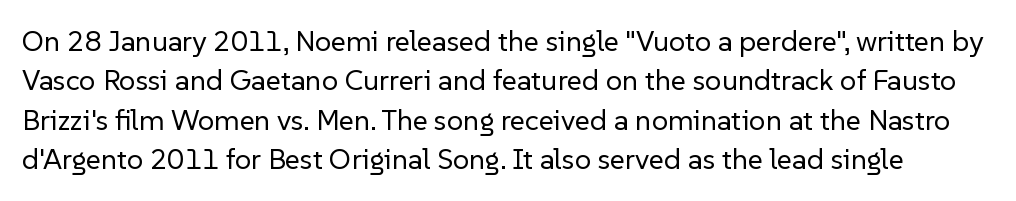
{"serif": "no", "italic": "no", "bold": "no", "weight": "regular", "width": "normal", "stroke_contrast": "low", "x_height": "medium", "monospaced": "no", "underline": "no", "line_spacing": "normal", "line_spacing_ratio": 1.36, "letter_spacing": "normal", "letter_spacing_em": 0.0, "glyph_px": 29}
